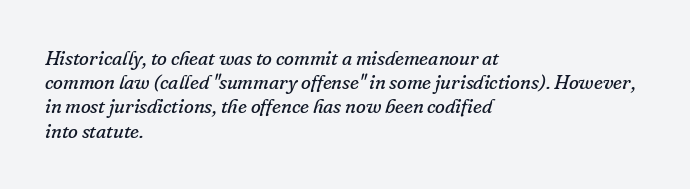
Q: Is the text bold? A: No.
Q: Is the text italic (slanted)? A: Yes, it leans right by about 16 degrees.
Q: Is the text underlined? A: No.
Q: How is the paragraph aligned? A: Left-aligned.
Q: Is the spacing between letters normal or unusually wide? A: Normal.
